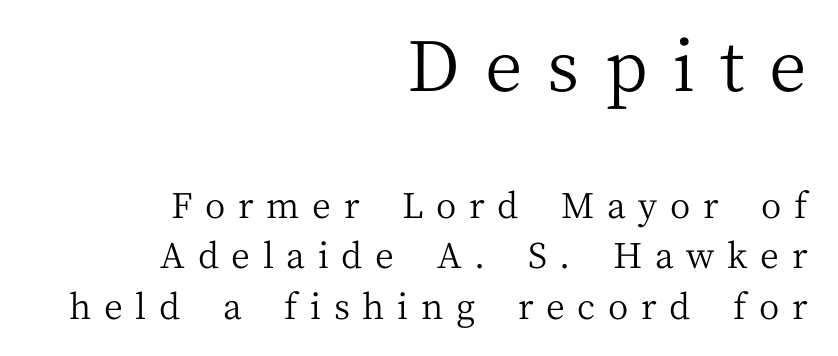
You could not count columns in this text — the font is proportionally spaced. Weight: not bold — regular or lighter. Compared with typical paragraphs, the rows here are spaced about the same. Vertical strokes here are truly vertical. This rendering uses right alignment, leaving the left contour irregular.
